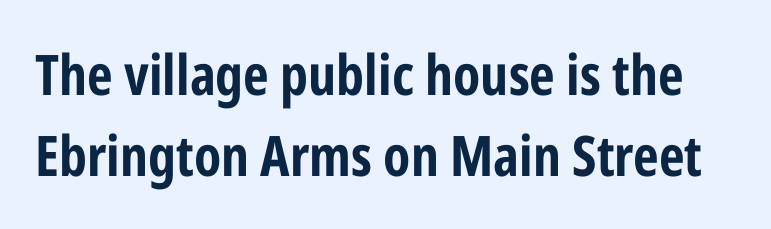
Short note: letters normally spaced. Unmarked baselines from the first word to the last. The face used here is a sans, in the tradition of grotesques and geometrics. The sample has been set heavy, in full bold. One glance says typical: line gaps are just what's usual.
